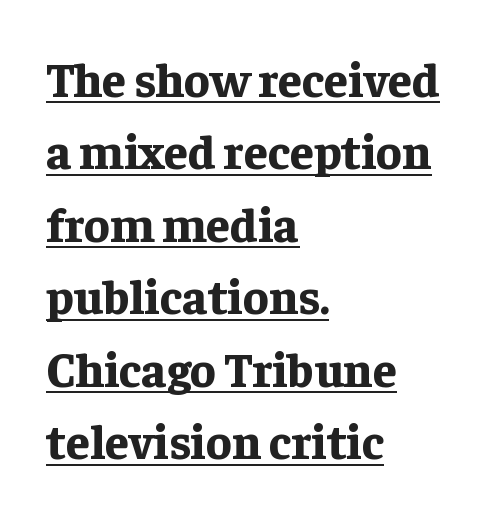
Weight: bold. The face used here appears with an underline applied. Baseline-to-baseline distance is the conventional proportion of letter height. In CSS terms this would be text-align: left. You could not count columns in this text — the font is proportionally spaced. Spacing between characters is what you'd get straight out of the box.
